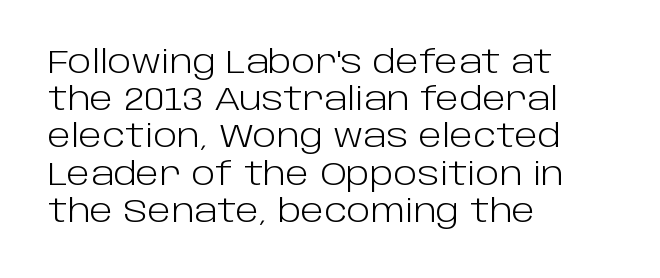
Q: Is the text bold? A: No.
Q: Is the text italic (slanted)? A: No, it is upright.
Q: Is the typeface a serif or a sans-serif typeface? A: Sans-serif.
Q: Is the text underlined? A: No.
Q: How is the paragraph aligned? A: Left-aligned.
Q: Is the spacing between letters normal or unusually wide? A: Normal.
Q: Width (condensed, normal, or wide)? A: Normal.
Q: Stroke contrast? A: Low.
Q: x-height? A: Large.
Q: Monospaced? A: No.
